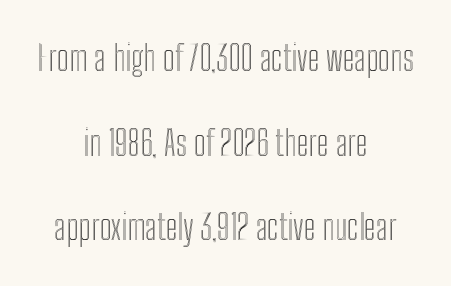
Q: Is the text italic (slanted)? A: No, it is upright.
Q: Is the text underlined? A: No.
Q: How is the paragraph aligned? A: Centered.
Q: Is the spacing between letters normal or unusually wide? A: Normal.
Q: Is the spacing between lines tight, normal or loose? A: Loose.
Q: Width (condensed, normal, or wide)? A: Condensed.
Q: x-height? A: Medium.
Q: Monospaced? A: No.
